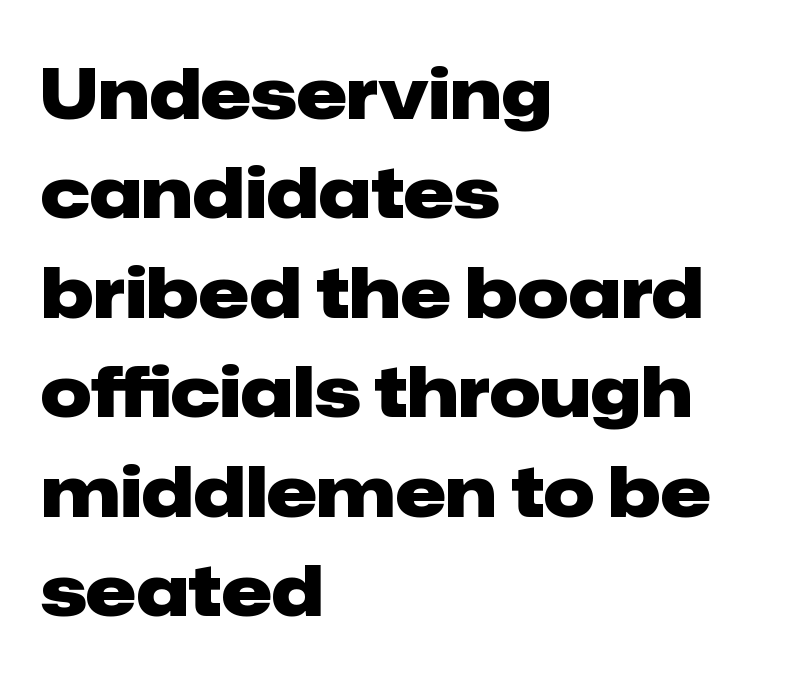
The rendering keeps characters at their native spacing. If you drew a ruler down the left edge, every line would touch it. The strip under each line holds only bare page. Each letter's strokes conclude bluntly, with no projecting serifs.
